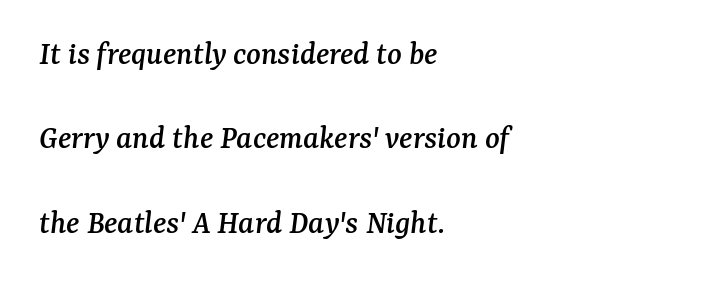
The image shows 34 px serif type, italic (leaning right); set left-aligned, loose line spacing (2.48x), normal letter spacing, not underlined; medium stroke contrast and a medium x-height.
